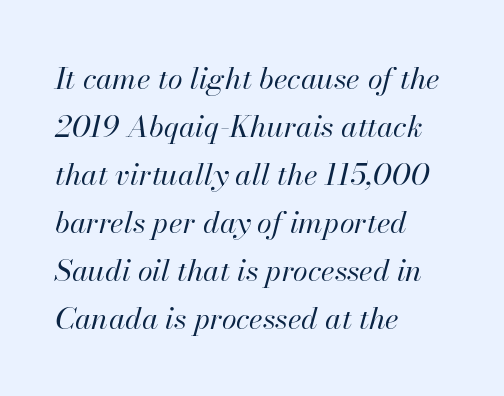
The image shows 30 px regular-weight type, italic (leaning right); set left-aligned, normal line spacing (1.6x), normal letter spacing, not underlined; high stroke contrast and a small x-height.
